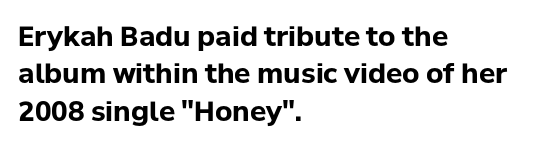
{"italic": "no", "bold": "yes", "underline": "no", "align": "left", "line_spacing": "normal", "line_spacing_ratio": 1.38, "letter_spacing": "normal", "letter_spacing_em": 0.0, "glyph_px": 27}
